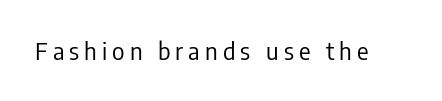
Glyph-to-glyph distance is far greater than everyday printed text. The type sits square on the baseline with zero lean. Stems and bowls with no extra thickness — not bold. Clear beneath every line of the passage.
